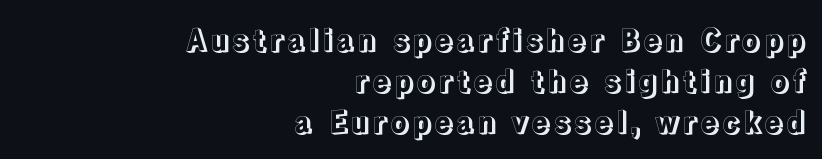
Varying glyph widths throughout — classic text-font behaviour. You can tell it's not italic because the verticals are truly vertical. Reading down the block, your eye finds every line finishing at a fixed right position. The foot of each line stays bare and open.
